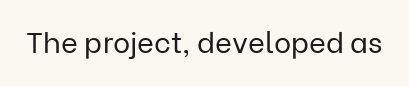
Q: Is the text bold? A: No.
Q: Is the text italic (slanted)? A: No, it is upright.
Q: Is the typeface a serif or a sans-serif typeface? A: Sans-serif.
Q: Is the text underlined? A: No.
Q: Is the spacing between letters normal or unusually wide? A: Normal.
Q: Width (condensed, normal, or wide)? A: Normal.
Q: Stroke contrast? A: Low.
Q: x-height? A: Medium.
Q: Monospaced? A: No.
